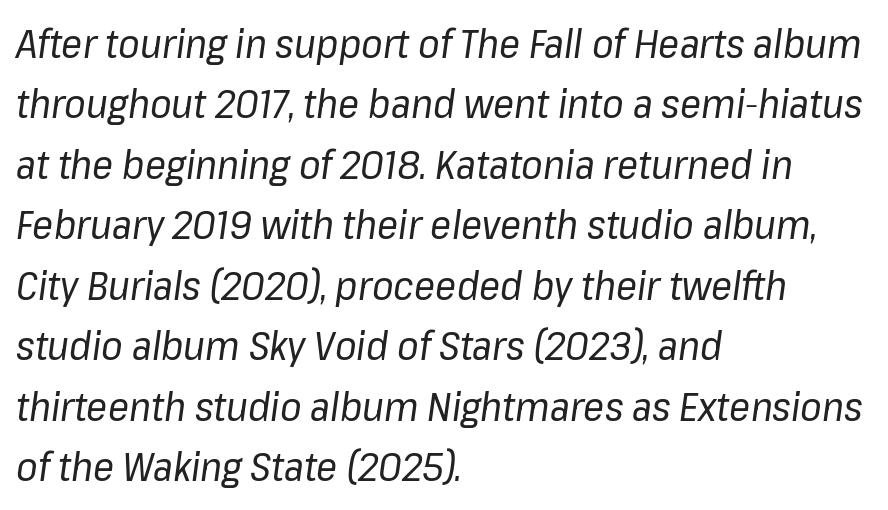
Q: Is the text bold? A: No.
Q: Is the text italic (slanted)? A: Yes, it leans right by about 8 degrees.
Q: Is the text underlined? A: No.
Q: How is the paragraph aligned? A: Left-aligned.
Q: Is the spacing between letters normal or unusually wide? A: Normal.
Q: Is the spacing between lines tight, normal or loose? A: Normal.
Q: Width (condensed, normal, or wide)? A: Normal.
Q: Stroke contrast? A: Low.
Q: x-height? A: Medium.
Q: Monospaced? A: No.
